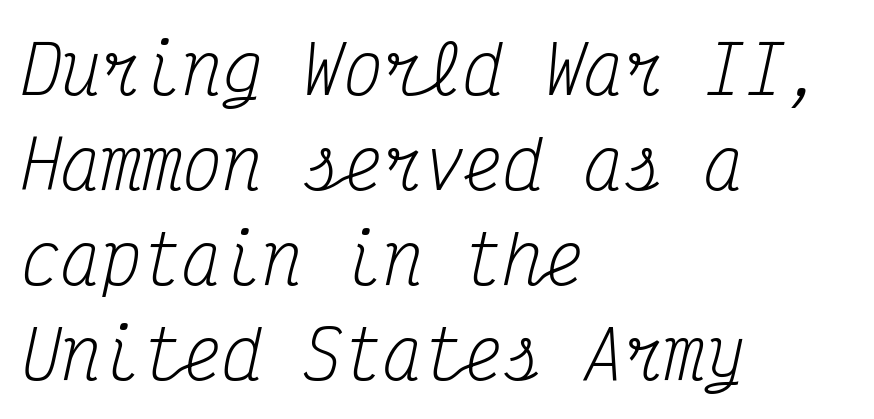
Q: Is the text bold? A: No.
Q: Is the text italic (slanted)? A: Yes, it leans right by about 12 degrees.
Q: Is the typeface a serif or a sans-serif typeface? A: Serif.
Q: Is the text underlined? A: No.
Q: How is the paragraph aligned? A: Left-aligned.
Q: Is the spacing between letters normal or unusually wide? A: Normal.
Q: Is the spacing between lines tight, normal or loose? A: Normal.
Q: Width (condensed, normal, or wide)? A: Condensed.
Q: Stroke contrast? A: Medium.
Q: x-height? A: Medium.
Q: Monospaced? A: Yes.
